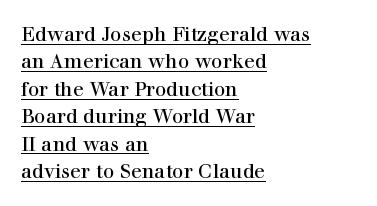
Q: Is the text bold? A: No.
Q: Is the text italic (slanted)? A: No, it is upright.
Q: Is the text underlined? A: Yes.
Q: How is the paragraph aligned? A: Left-aligned.
Q: Is the spacing between letters normal or unusually wide? A: Normal.
Q: Is the spacing between lines tight, normal or loose? A: Normal.
